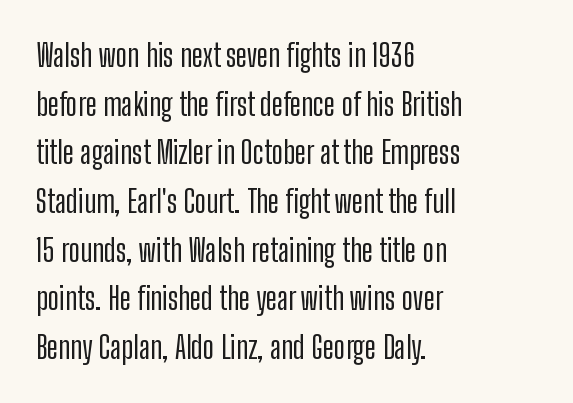
The image shows 31 px condensed sans-serif type, upright; set left-aligned, normal line spacing (1.57x), normal letter spacing, not underlined; low stroke contrast and a medium x-height.
